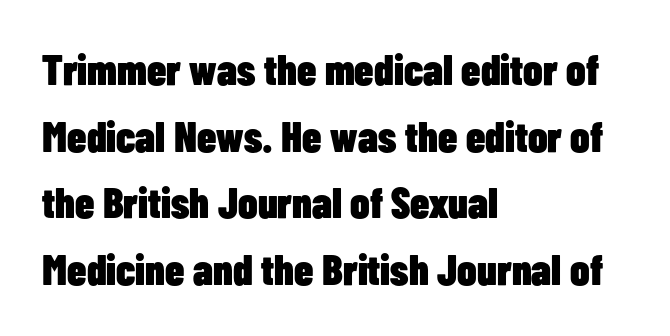
Q: Is the text bold? A: Yes.
Q: Is the text italic (slanted)? A: No, it is upright.
Q: Is the typeface a serif or a sans-serif typeface? A: Sans-serif.
Q: Is the text underlined? A: No.
Q: How is the paragraph aligned? A: Left-aligned.
Q: Is the spacing between letters normal or unusually wide? A: Normal.
Q: Is the spacing between lines tight, normal or loose? A: Normal.
Q: Width (condensed, normal, or wide)? A: Condensed.
Q: Stroke contrast? A: Low.
Q: x-height? A: Medium.
Q: Monospaced? A: No.
